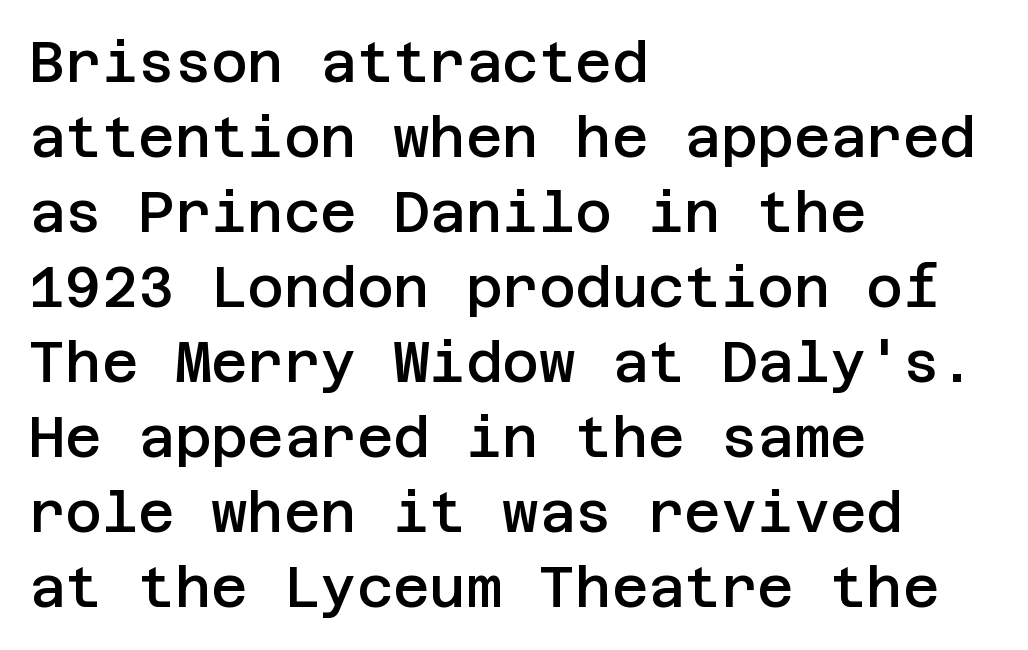
Words appear dense and cohesive because spacing is normal. If you drew a line through each stem, it would be perfectly vertical. This sample uses a sans-serif face. These lines stack with their left ends in a neat column. This rendering features lettering with no underline.
